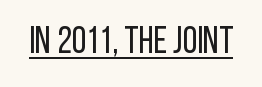
Each line of the rendering has a horizontal stroke beneath the glyphs. In terms of letterspacing, this is plain default setting. The strokes are not fattened; the text isn't bold. In terms of letterform style, serifs are entirely absent.
